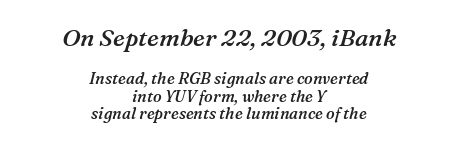
{"italic": "yes", "lean": "right", "slant_degrees": 16, "bold": "semi", "underline": "no", "align": "center", "line_spacing": "tight", "line_spacing_ratio": 1.11, "letter_spacing": "normal", "letter_spacing_em": 0.0, "larger_block": "first", "size_ratio": 1.5, "glyph_px": 24}
